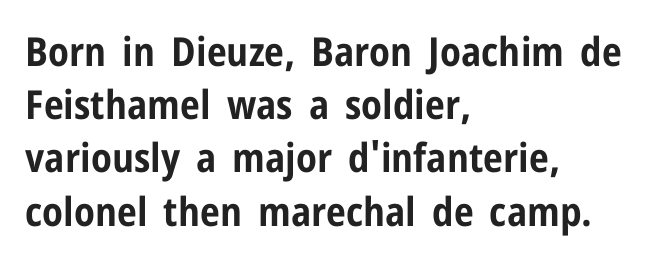
Q: Is the text bold? A: Yes.
Q: Is the text italic (slanted)? A: No, it is upright.
Q: Is the typeface a serif or a sans-serif typeface? A: Sans-serif.
Q: Is the text underlined? A: No.
Q: How is the paragraph aligned? A: Left-aligned.
Q: Is the spacing between letters normal or unusually wide? A: Normal.
Q: Is the spacing between lines tight, normal or loose? A: Normal.
Q: Width (condensed, normal, or wide)? A: Condensed.
Q: Stroke contrast? A: Low.
Q: x-height? A: Medium.
Q: Monospaced? A: No.
